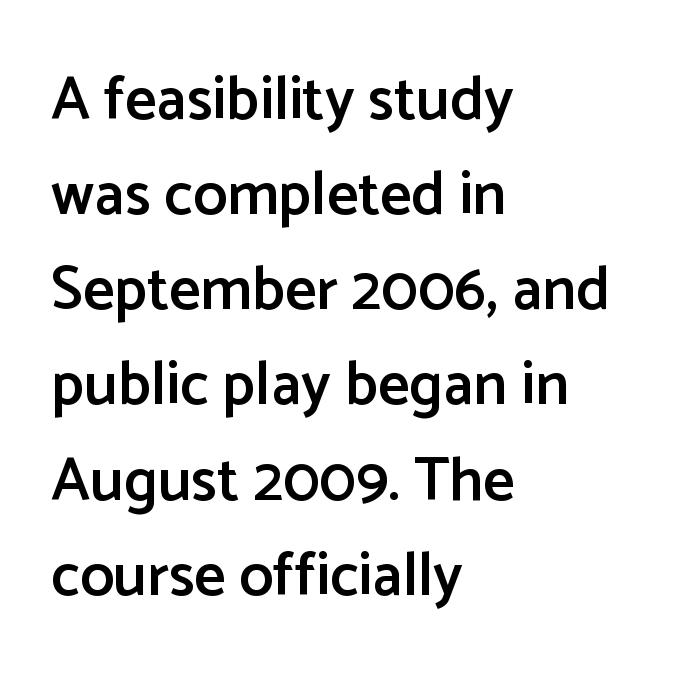
This is moderately heavy type, rendered in semibold. Regarding serifs, this sample does without them. The passage shown has conventional tracking throughout. The space directly below the letters is spotless. Line spacing here is normal.
